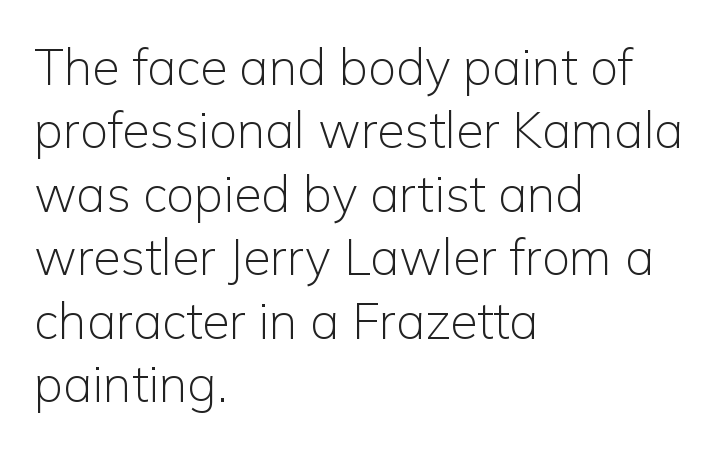
Q: Is the text bold? A: No.
Q: Is the text italic (slanted)? A: No, it is upright.
Q: Is the typeface a serif or a sans-serif typeface? A: Sans-serif.
Q: Is the text underlined? A: No.
Q: How is the paragraph aligned? A: Left-aligned.
Q: Is the spacing between letters normal or unusually wide? A: Normal.
Q: Is the spacing between lines tight, normal or loose? A: Normal.
Q: Width (condensed, normal, or wide)? A: Normal.
Q: Stroke contrast? A: Low.
Q: x-height? A: Medium.
Q: Monospaced? A: No.
